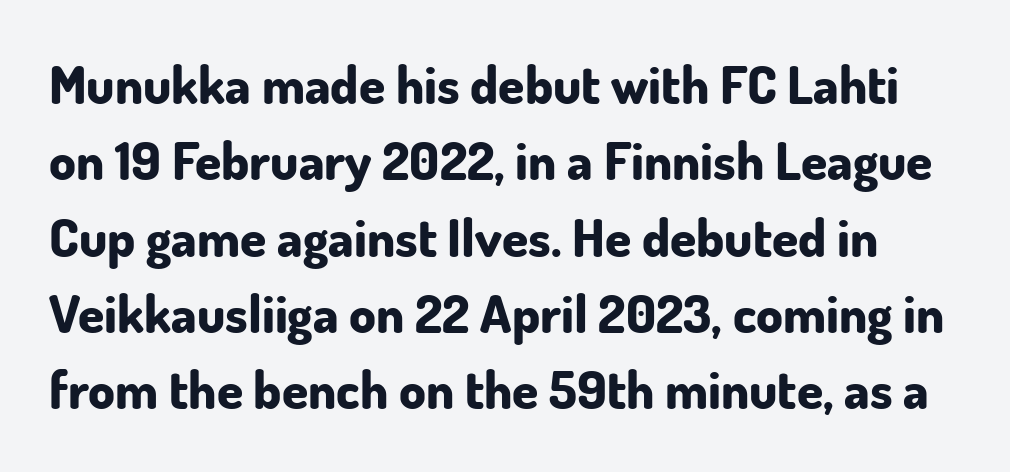
Q: Is the text bold? A: Yes.
Q: Is the text italic (slanted)? A: No, it is upright.
Q: Is the typeface a serif or a sans-serif typeface? A: Sans-serif.
Q: Is the text underlined? A: No.
Q: Is the spacing between letters normal or unusually wide? A: Normal.
Q: Is the spacing between lines tight, normal or loose? A: Normal.
Q: Width (condensed, normal, or wide)? A: Normal.
Q: Stroke contrast? A: Low.
Q: x-height? A: Small.
Q: Monospaced? A: No.
